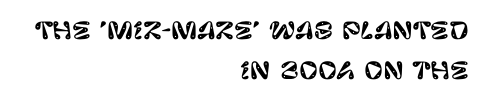
Q: Is the text italic (slanted)? A: Yes.
Q: Is the text underlined? A: No.
Q: How is the paragraph aligned? A: Right-aligned.
Q: Is the spacing between letters normal or unusually wide? A: Normal.
